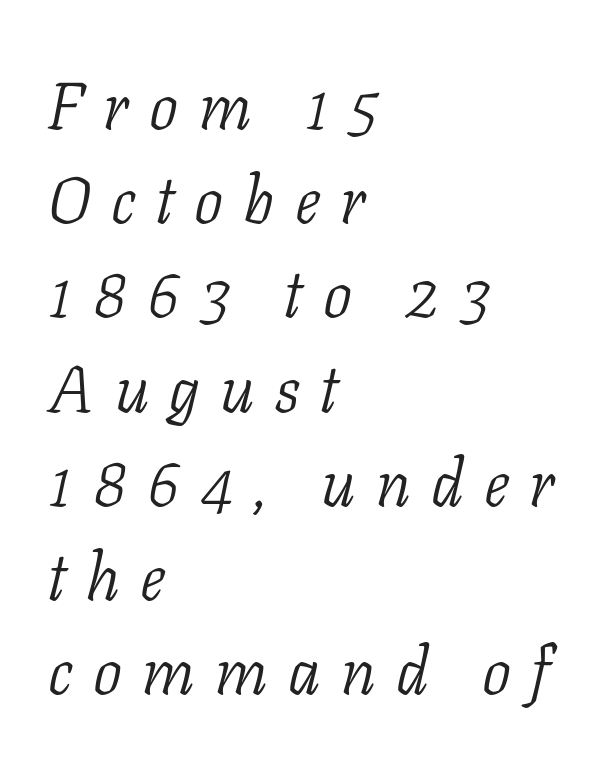
Q: Is the text bold? A: No.
Q: Is the text italic (slanted)? A: Yes, it leans right by about 11 degrees.
Q: Is the typeface a serif or a sans-serif typeface? A: Serif.
Q: Is the text underlined? A: No.
Q: How is the paragraph aligned? A: Left-aligned.
Q: Is the spacing between letters normal or unusually wide? A: Unusually wide.
Q: Is the spacing between lines tight, normal or loose? A: Normal.
Q: Width (condensed, normal, or wide)? A: Normal.
Q: Stroke contrast? A: Low.
Q: x-height? A: Medium.
Q: Monospaced? A: No.
